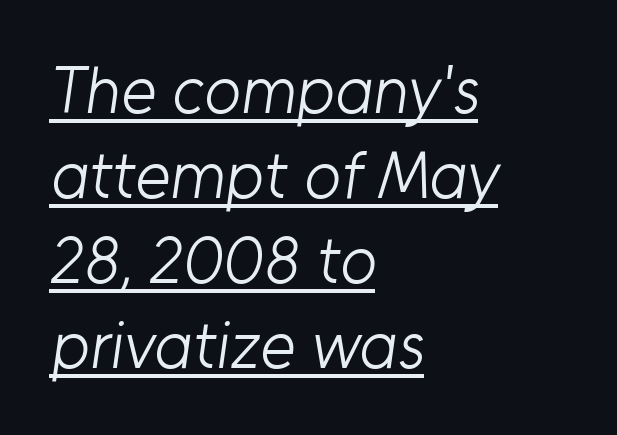
{"serif": "no", "bold": "no", "weight": "light", "width": "normal", "stroke_contrast": "low", "x_height": "medium", "monospaced": "no", "underline": "yes", "align": "left", "line_spacing": "normal", "line_spacing_ratio": 1.27, "letter_spacing": "normal", "letter_spacing_em": 0.0, "glyph_px": 67}
